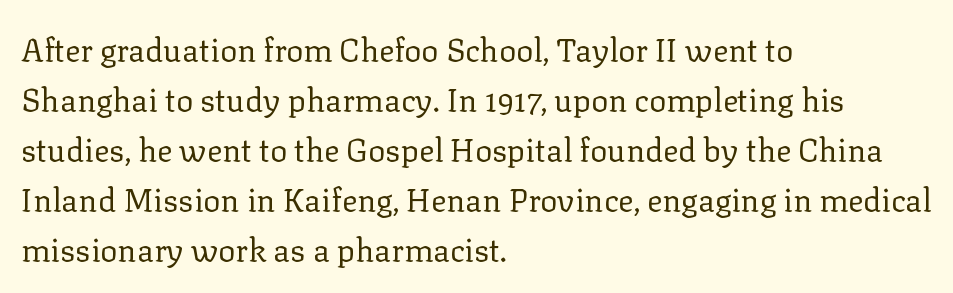
{"serif": "yes", "italic": "no", "bold": "no", "weight": "regular", "width": "normal", "stroke_contrast": "low", "x_height": "medium", "monospaced": "no", "underline": "no", "align": "left", "line_spacing": "normal", "line_spacing_ratio": 1.56, "letter_spacing": "normal", "letter_spacing_em": 0.0, "glyph_px": 32}
